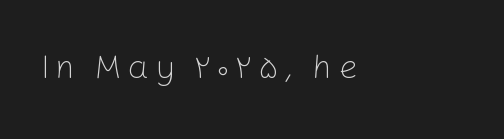
No feet cap the strokes, marking this as sans-serif type. The passage shown is not underscored anywhere. Weight: in the light-to-regular range. Think of a printed novel: that variable character pitch is what you see here. Style check: upright. Reading down the block, your eye returns to a fixed left position each line.
